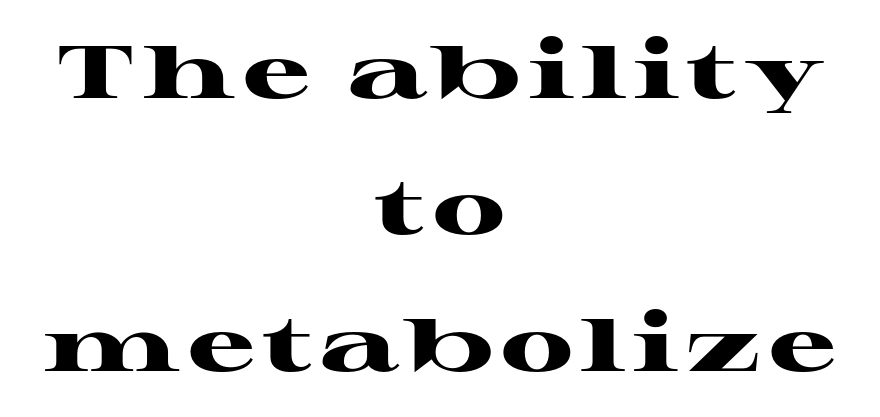
{"serif": "yes", "italic": "no", "bold": "yes", "weight": "heavy", "width": "wide", "stroke_contrast": "high", "x_height": "medium", "monospaced": "no", "underline": "no", "align": "center", "line_spacing_ratio": 1.82, "glyph_px": 75}
